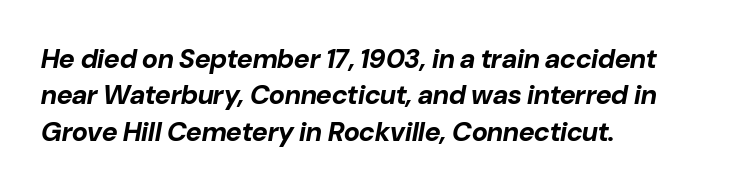
{"italic": "yes", "lean": "right", "slant_degrees": 10, "bold": "yes", "underline": "no", "align": "left", "line_spacing": "normal", "line_spacing_ratio": 1.35, "letter_spacing": "normal", "letter_spacing_em": 0.0, "glyph_px": 27}
